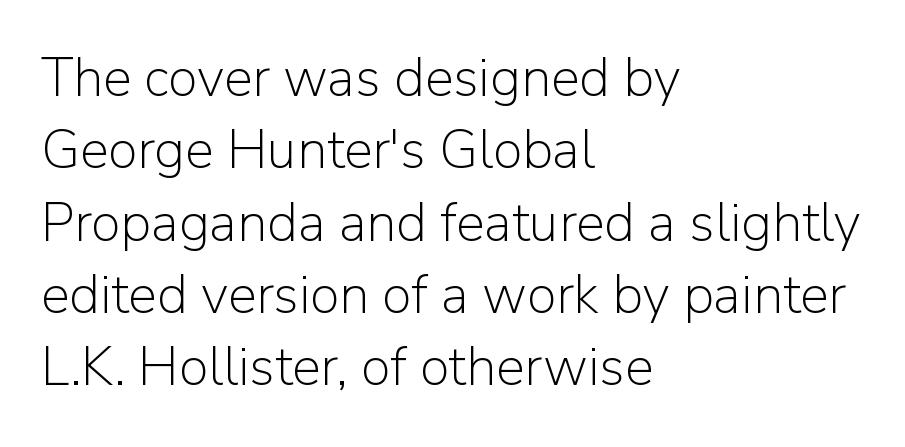
{"serif": "no", "italic": "no", "bold": "no", "weight": "light", "width": "normal", "stroke_contrast": "low", "x_height": "medium", "monospaced": "no", "underline": "no", "align": "left", "line_spacing": "normal", "line_spacing_ratio": 1.34, "letter_spacing": "normal", "letter_spacing_em": 0.0, "glyph_px": 54}
